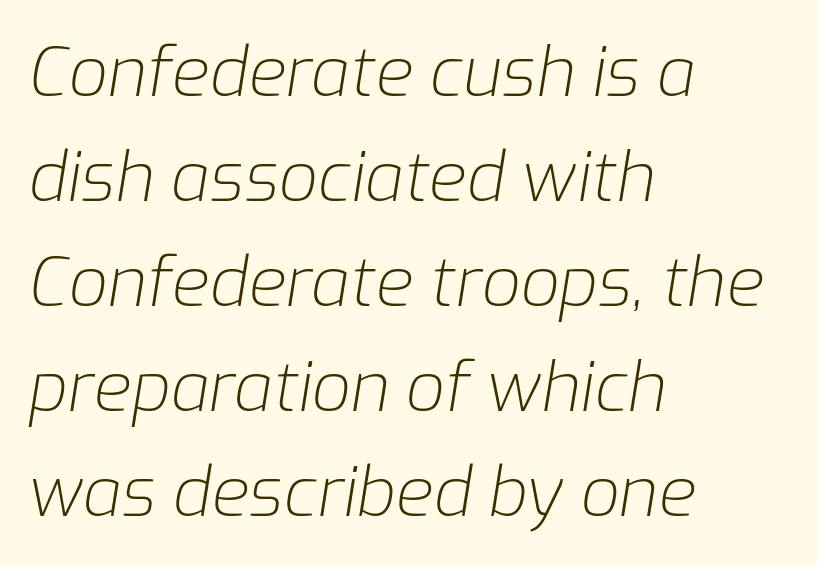
The image shows 69 px light type, italic (leaning right); set left-aligned, normal line spacing (1.52x), normal letter spacing, not underlined; low stroke contrast and a medium x-height.
